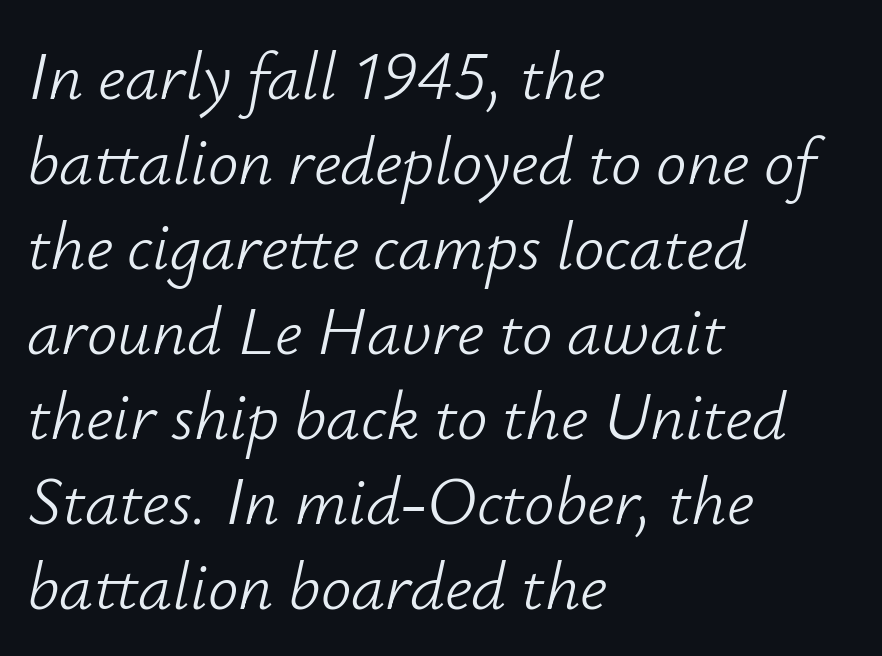
The image shows 68 px light type, italic (leaning right); set left-aligned, normal line spacing (1.25x), normal letter spacing, not underlined; low stroke contrast and a small x-height.
